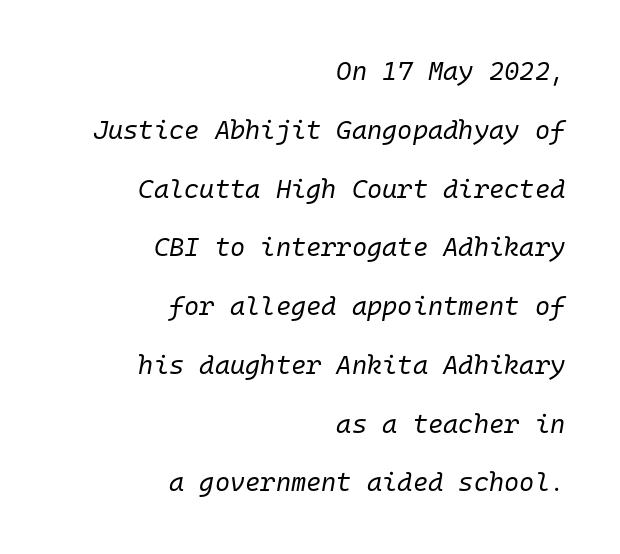
Nobody drew a line under any word here. Vertically, the passage feels expansive, rows floating well apart. Each line ends at the same right margin while the left side varies. The typography opts for an oblique posture over an upright one. The cut favours lightness, reaching ordinary text weight at its darkest.
